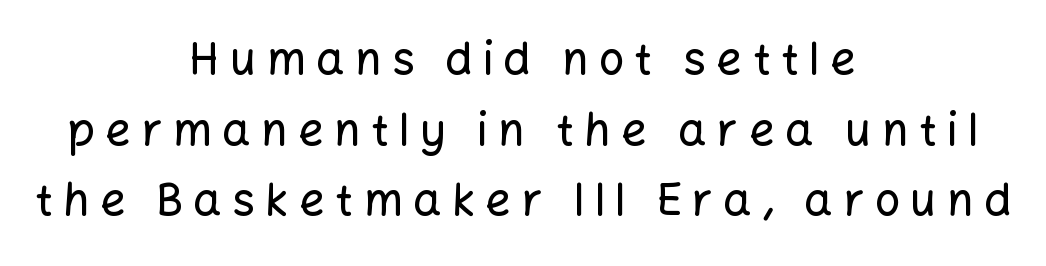
Check the space under the baseline: it is left empty. Note: no serifs on the glyphs. Style check: upright. Caption: multi-line text, centered on the measure.
